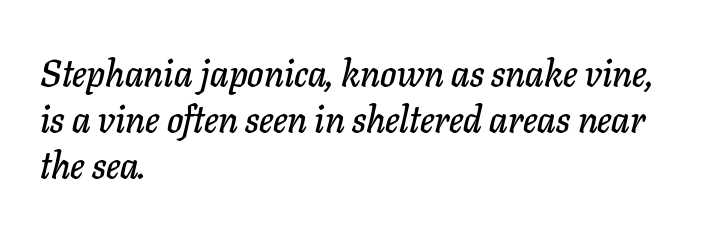
Q: Is the text italic (slanted)? A: Yes, it leans right by about 11 degrees.
Q: Is the text underlined? A: No.
Q: How is the paragraph aligned? A: Left-aligned.
Q: Is the spacing between letters normal or unusually wide? A: Normal.
Q: Width (condensed, normal, or wide)? A: Normal.
Q: Stroke contrast? A: Low.
Q: x-height? A: Medium.
Q: Monospaced? A: No.
